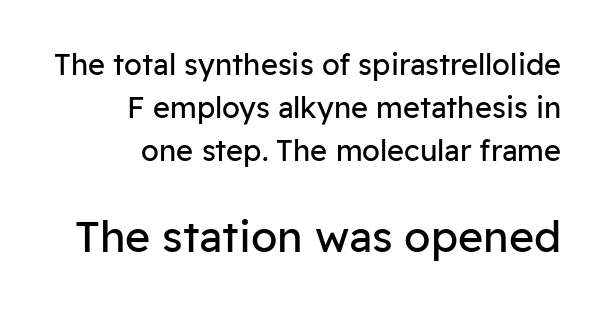
The image shows 43 px regular-weight sans-serif type, upright; set right-aligned, normal line spacing (1.48x), normal letter spacing, not underlined; the second (bottom) block is 1.48x larger; low stroke contrast and a medium x-height.
